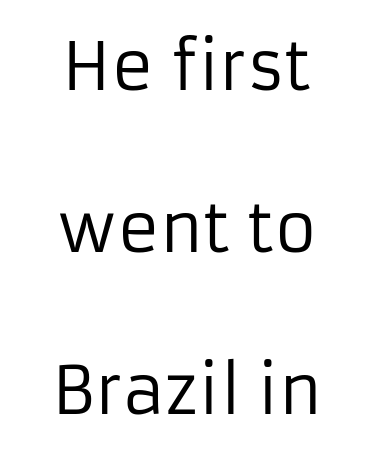
What's the leading like? Stretched, with rows far apart. Default kerning and tracking; the words read as compact shapes. One-word summary of the alignment: center. The letters stand straight up with perfectly vertical stems. Clear beneath every line of the passage. Character widths vary here, with narrow letters taking less room than wide ones.
